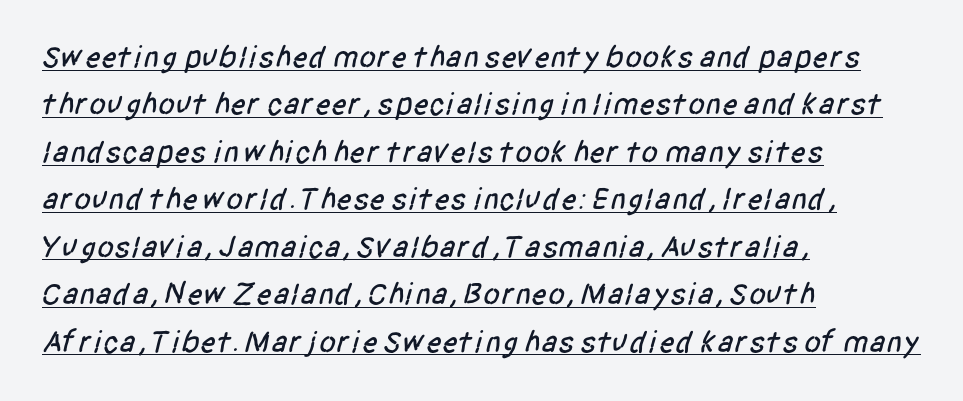
Q: Is the typeface a serif or a sans-serif typeface? A: Sans-serif.
Q: Is the text underlined? A: Yes.
Q: How is the paragraph aligned? A: Left-aligned.
Q: Is the spacing between letters normal or unusually wide? A: Normal.
Q: Is the spacing between lines tight, normal or loose? A: Normal.
Q: Width (condensed, normal, or wide)? A: Condensed.
Q: Stroke contrast? A: Low.
Q: x-height? A: Large.
Q: Monospaced? A: No.
